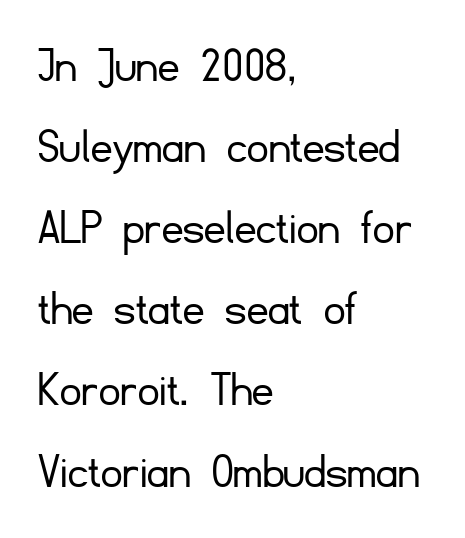
Nothing unusual about the tracking: characters are spaced as the font intends. Observe the absence of serifs on each vertical stroke in this sample. The string is rendered with underlining switched off. Which margin do the lines hug? The left one — the right edge is uneven.
